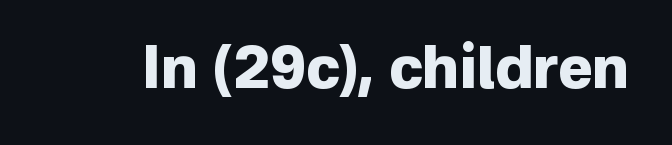
{"serif": "no", "italic": "no", "bold": "yes", "weight": "heavy", "width": "normal", "stroke_contrast": "low", "x_height": "medium", "monospaced": "no", "underline": "no", "letter_spacing": "normal", "letter_spacing_em": 0.0, "glyph_px": 58}
